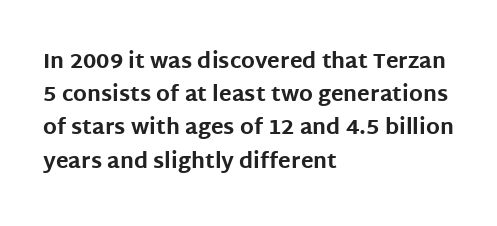
{"italic": "no", "bold": "yes", "underline": "no", "align": "left", "line_spacing": "normal", "line_spacing_ratio": 1.58, "letter_spacing": "normal", "letter_spacing_em": 0.0, "glyph_px": 21}
